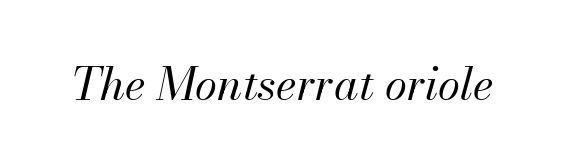
The image shows 45 px regular-weight type, italic (leaning right); set normal letter spacing, not underlined; medium stroke contrast and a small x-height.
